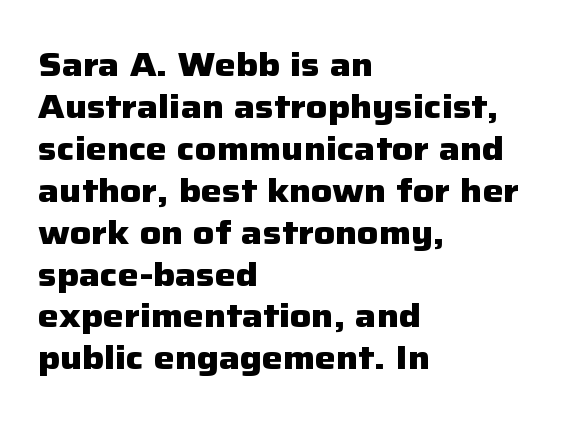
The image shows 33 px heavy sans-serif type, upright; set left-aligned, normal line spacing (1.27x), normal letter spacing, not underlined; low stroke contrast and a medium x-height.
